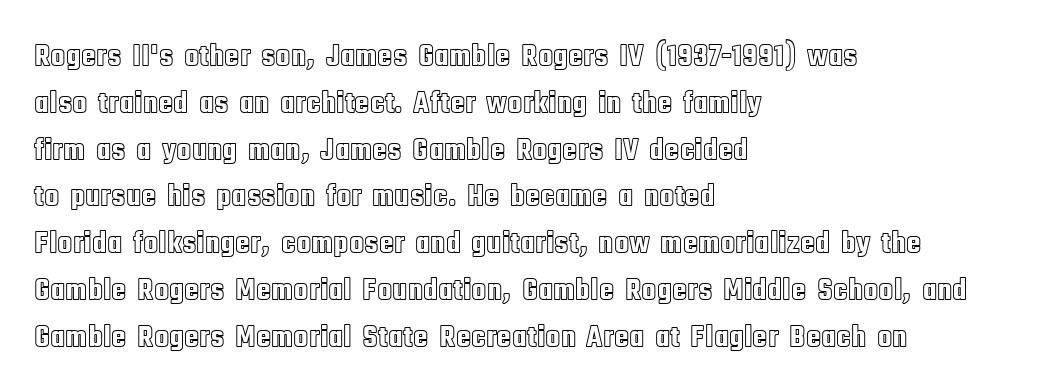
Spacing verdict: proportional, widths tailored to each character. Horizontal bands of white between lines are of average thickness. Every row of glyphs begins at an identical x-position on the left. The space beneath each line is pristine and unruled. The letters sit at their default tracking, neither squeezed nor spread.
